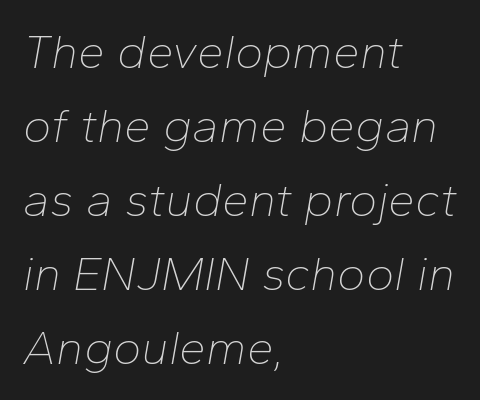
Weight: in the light-to-regular range. Standard letterfit; no display-style spreading of the glyphs. A clean baseline with only descenders dipping below it. Line spacing here is normal. Do the characters align in a grid? No, the font is proportional.
